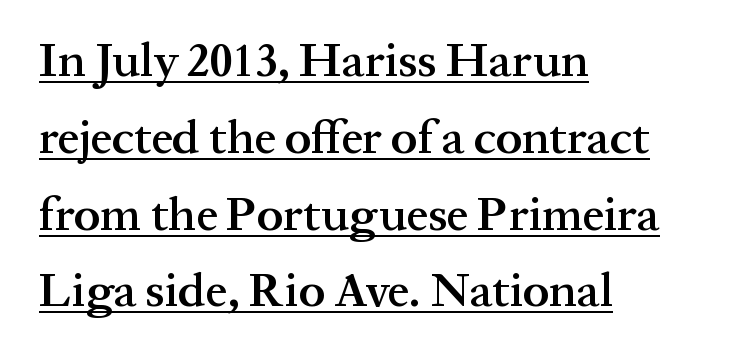
Varying glyph widths throughout — classic text-font behaviour. A typesetter would call this leading conventional body-copy spacing. The string is rendered with underlining switched on. Nothing unusual about the tracking: characters are spaced as the font intends. Little horizontal feet cap the strokes, marking this as serif type. The lines in this sample share a left origin and differ only in where they stop.
